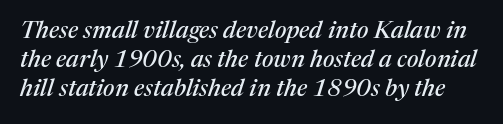
The face used here is rendered with its standard letterfit. Any mark beneath the type? The region is blank. There's an unmistakable incline to the writing here.
